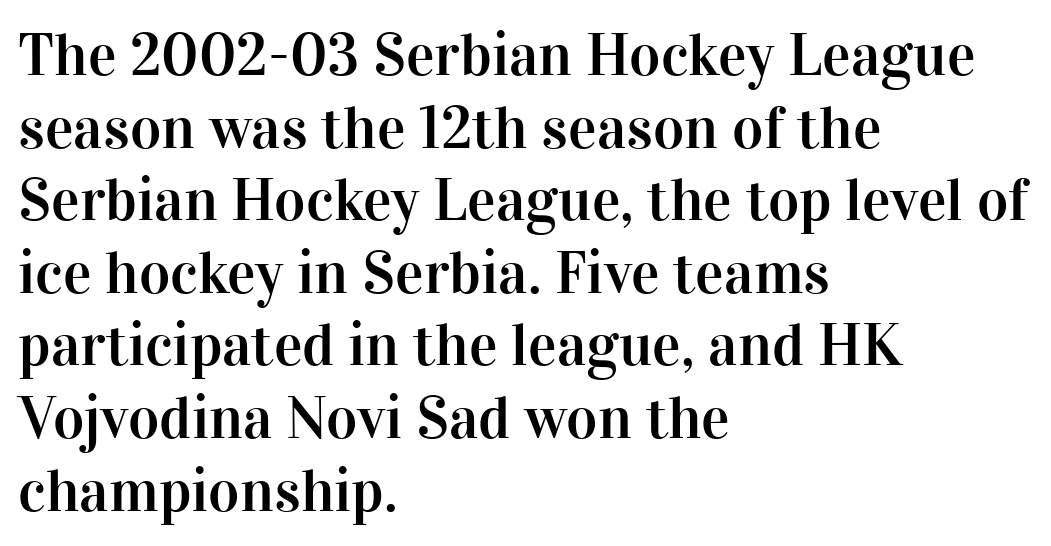
{"serif": "yes", "italic": "no", "width": "normal", "stroke_contrast": "high", "x_height": "medium", "monospaced": "no", "underline": "no", "align": "left", "line_spacing_ratio": 1.21, "letter_spacing": "normal", "letter_spacing_em": 0.0, "glyph_px": 60}
